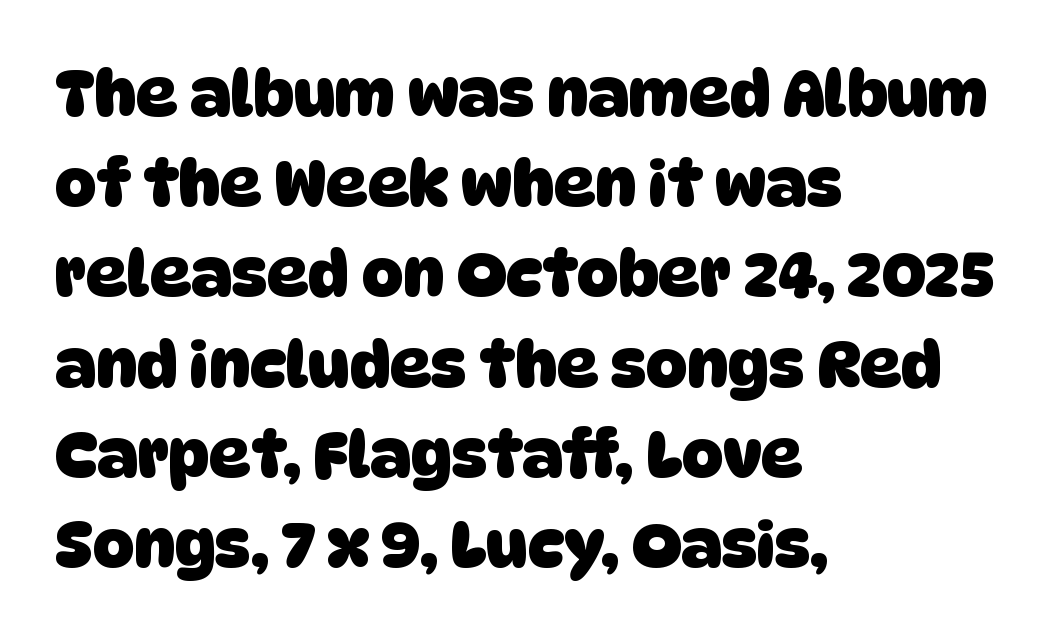
The rendering uses natural spacing where letterforms have individual widths. Plain, unruled lines of type. Compared with a centered layout, this one pins lines to the left instead. In terms of weight, the rendering is a true, heavy bold. Font category for this specimen: sans-serif.
